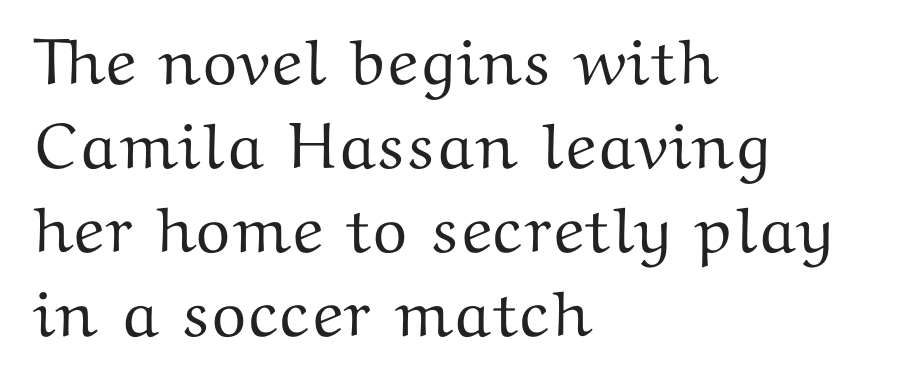
The image shows 65 px wide serif type, upright; set left-aligned, normal line spacing (1.29x), normal letter spacing, not underlined; medium stroke contrast and a medium x-height.
